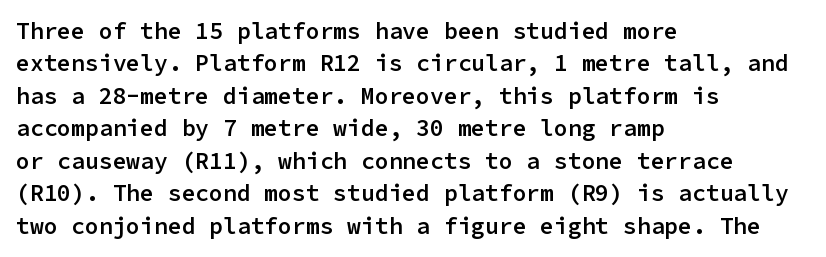
{"italic": "no", "bold": "semi", "underline": "no", "align": "left", "line_spacing": "normal", "line_spacing_ratio": 1.41, "letter_spacing": "normal", "letter_spacing_em": 0.0, "glyph_px": 23}
